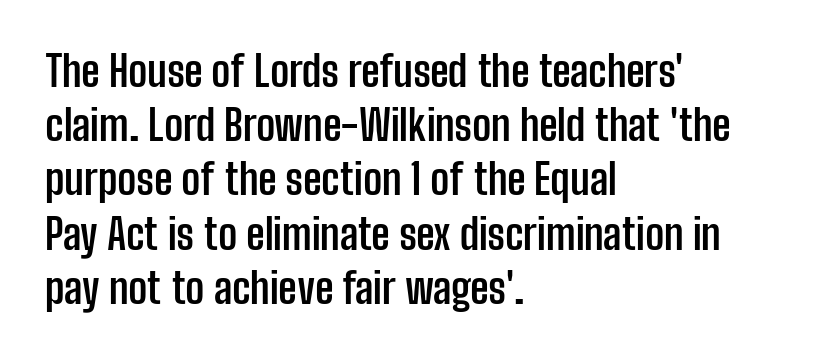
{"serif": "no", "italic": "no", "bold": "yes", "weight": "semibold", "width": "condensed", "stroke_contrast": "low", "x_height": "medium", "monospaced": "no", "underline": "no", "align": "left", "line_spacing": "normal", "line_spacing_ratio": 1.29, "letter_spacing": "normal", "letter_spacing_em": 0.0, "glyph_px": 42}
